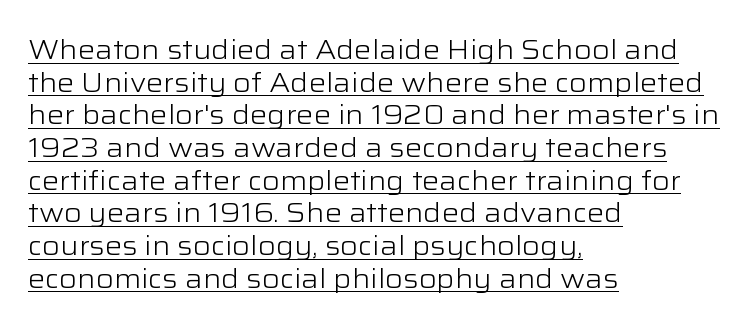
The image shows 27 px text type, upright; set left-aligned, line spacing 1.21x, normal letter spacing, underlined.
